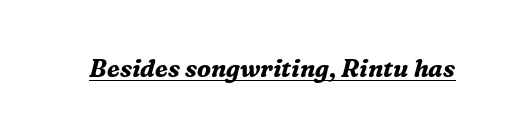
Heavy-handed strokes throughout: this text is bold. The type is set solid horizontally, with unmodified tracking. A baseline rule has been typeset under these characters. This is oblique type, the kind used for emphasis or titles.
